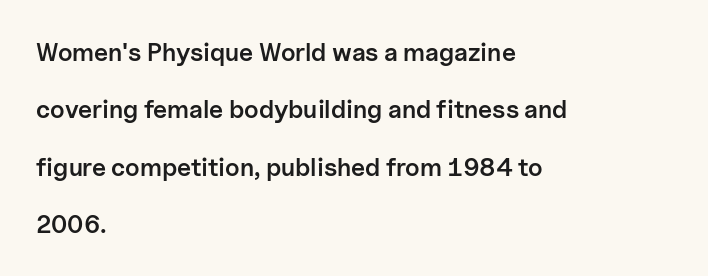
No word sits above an underline. Interline gaps are noticeably wide in this sample. Layout note: lines flush left. Letter spacing: default. Emphasis by weight is partial: semibold.
